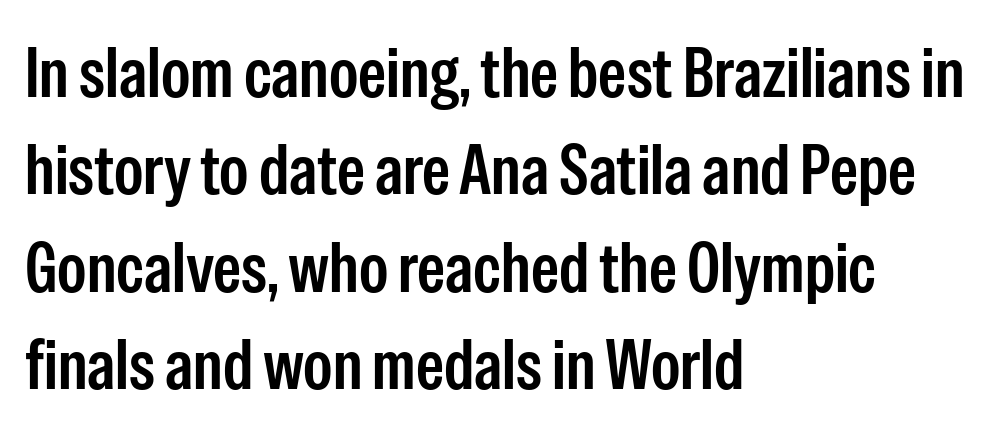
{"serif": "no", "italic": "no", "bold": "semi", "weight": "semibold", "width": "condensed", "stroke_contrast": "low", "x_height": "medium", "monospaced": "no", "underline": "no", "align": "left", "line_spacing": "normal", "line_spacing_ratio": 1.37, "letter_spacing": "normal", "letter_spacing_em": 0.0, "glyph_px": 71}
